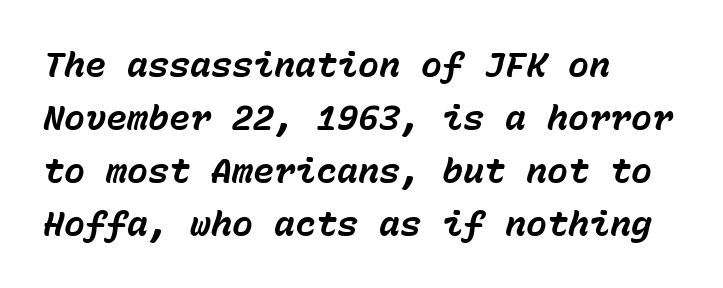
The image shows 35 px bold type, italic (leaning right), monospaced; set left-aligned, normal line spacing (1.51x), normal letter spacing, not underlined; low stroke contrast and a medium x-height.
